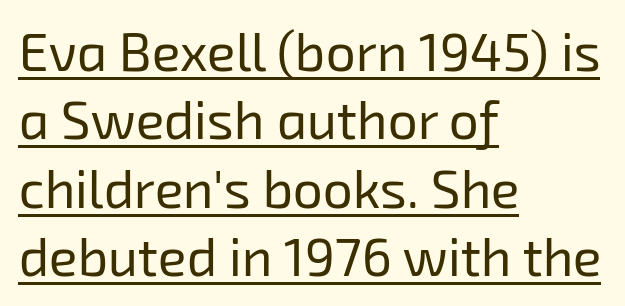
Q: Is the text bold? A: No.
Q: Is the typeface a serif or a sans-serif typeface? A: Sans-serif.
Q: Is the text underlined? A: Yes.
Q: How is the paragraph aligned? A: Left-aligned.
Q: Is the spacing between letters normal or unusually wide? A: Normal.
Q: Is the spacing between lines tight, normal or loose? A: Normal.
Q: Width (condensed, normal, or wide)? A: Normal.
Q: Stroke contrast? A: Low.
Q: x-height? A: Medium.
Q: Monospaced? A: No.
